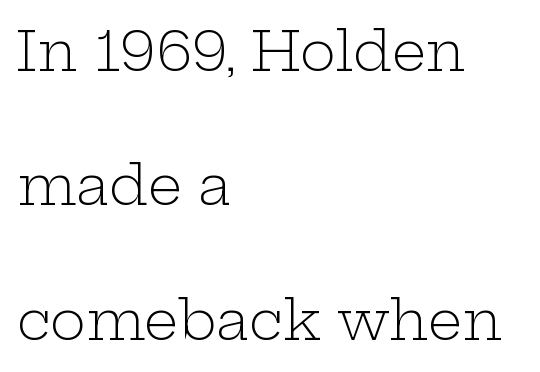
Q: Is the text bold? A: No.
Q: Is the text italic (slanted)? A: No, it is upright.
Q: Is the typeface a serif or a sans-serif typeface? A: Serif.
Q: Is the text underlined? A: No.
Q: How is the paragraph aligned? A: Left-aligned.
Q: Is the spacing between letters normal or unusually wide? A: Normal.
Q: Is the spacing between lines tight, normal or loose? A: Loose.
Q: Width (condensed, normal, or wide)? A: Wide.
Q: Stroke contrast? A: Low.
Q: x-height? A: Medium.
Q: Monospaced? A: No.
